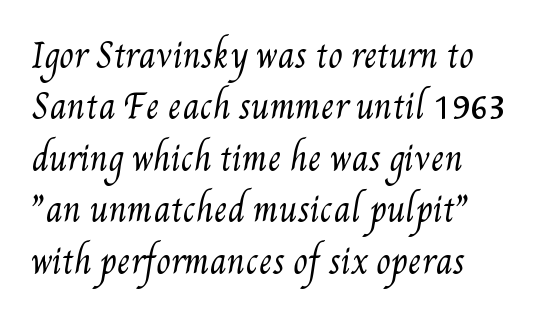
Regular leading. Line starts are locked; line ends wander. You could call the tracking neutral — neither tight nor loose. Each letter keeps its own natural width here, so spacing adapts to shape.
